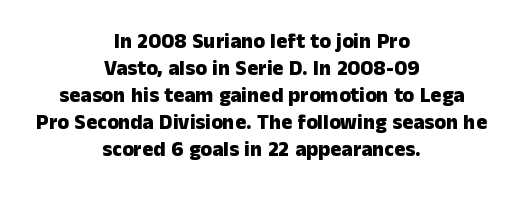
{"italic": "no", "bold": "yes", "underline": "no", "align": "center", "line_spacing": "normal", "line_spacing_ratio": 1.29, "letter_spacing": "normal", "letter_spacing_em": 0.0, "glyph_px": 21}
